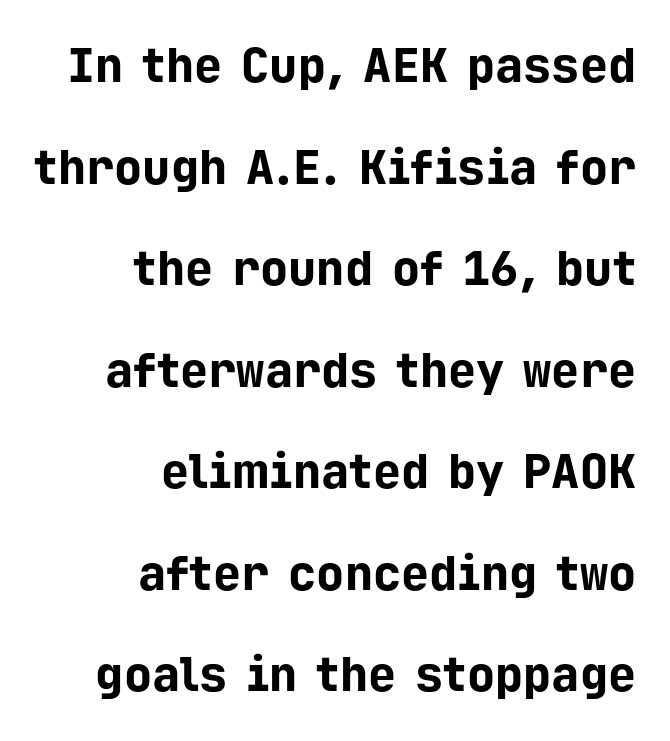
{"serif": "no", "italic": "no", "bold": "yes", "weight": "bold", "width": "normal", "stroke_contrast": "low", "x_height": "medium", "monospaced": "yes", "underline": "no", "align": "right", "line_spacing": "loose", "line_spacing_ratio": 2.16, "letter_spacing": "normal", "letter_spacing_em": 0.0, "glyph_px": 47}
